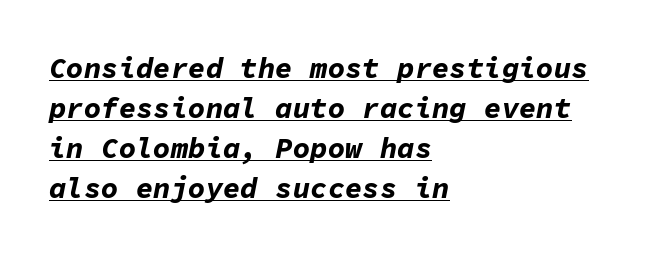
The image shows 29 px bold type, italic (leaning right), monospaced; set left-aligned, normal line spacing (1.38x), normal letter spacing, underlined; low stroke contrast and a medium x-height.
